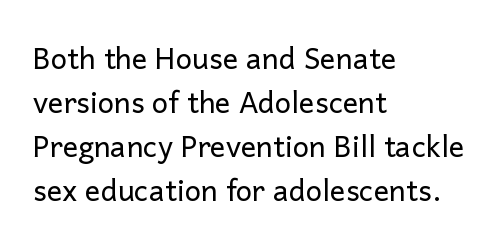
Q: Is the text bold? A: No.
Q: Is the text italic (slanted)? A: No, it is upright.
Q: Is the typeface a serif or a sans-serif typeface? A: Sans-serif.
Q: Is the text underlined? A: No.
Q: How is the paragraph aligned? A: Left-aligned.
Q: Is the spacing between letters normal or unusually wide? A: Normal.
Q: Is the spacing between lines tight, normal or loose? A: Normal.
Q: Width (condensed, normal, or wide)? A: Normal.
Q: Stroke contrast? A: Low.
Q: x-height? A: Medium.
Q: Monospaced? A: No.
